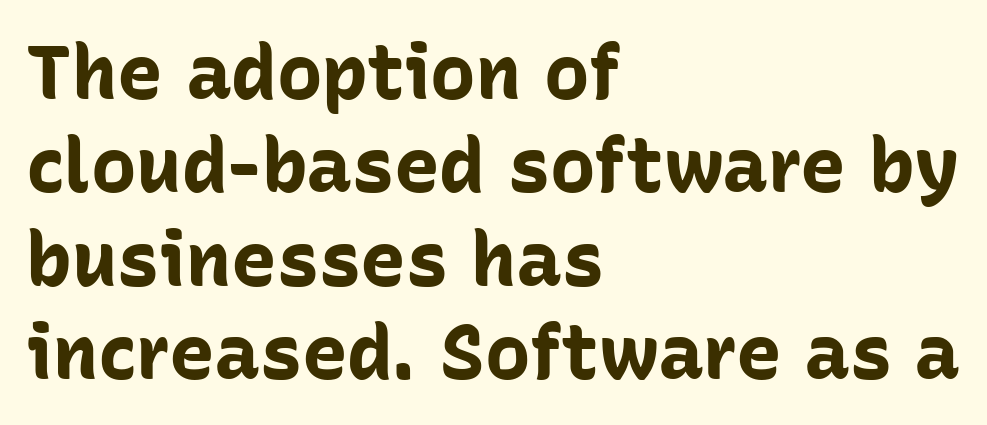
{"serif": "no", "italic": "no", "bold": "yes", "weight": "bold", "width": "normal", "stroke_contrast": "low", "x_height": "medium", "monospaced": "no", "underline": "no", "align": "left", "line_spacing_ratio": 1.23, "letter_spacing": "normal", "letter_spacing_em": 0.0, "glyph_px": 76}
